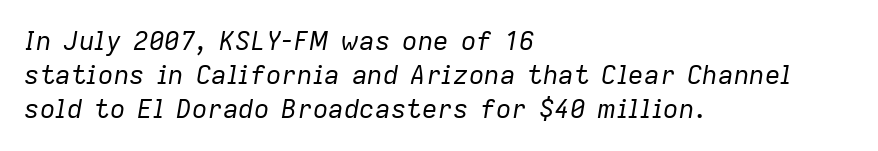
Designer's note — italics engaged. The letters look calm and open, with moderate or lighter stems. Where is the straight margin? On the left. The type is set solid horizontally, with unmodified tracking.
